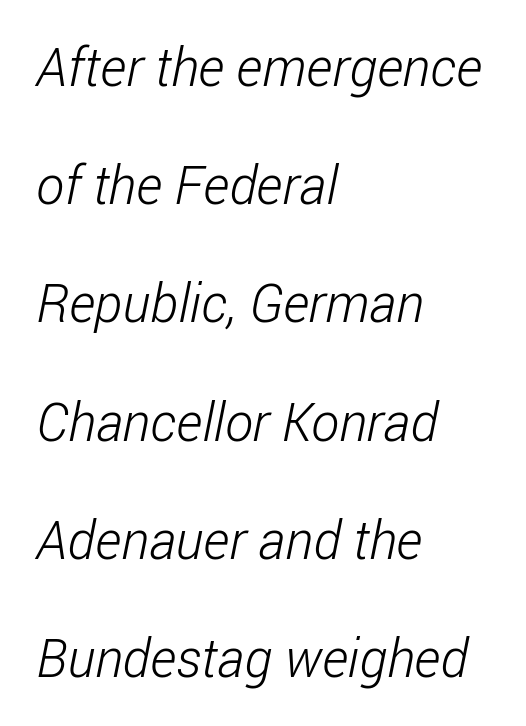
Q: Is the text bold? A: No.
Q: Is the typeface a serif or a sans-serif typeface? A: Sans-serif.
Q: Is the text underlined? A: No.
Q: How is the paragraph aligned? A: Left-aligned.
Q: Is the spacing between letters normal or unusually wide? A: Normal.
Q: Is the spacing between lines tight, normal or loose? A: Loose.
Q: Width (condensed, normal, or wide)? A: Condensed.
Q: Stroke contrast? A: Low.
Q: x-height? A: Medium.
Q: Monospaced? A: No.
